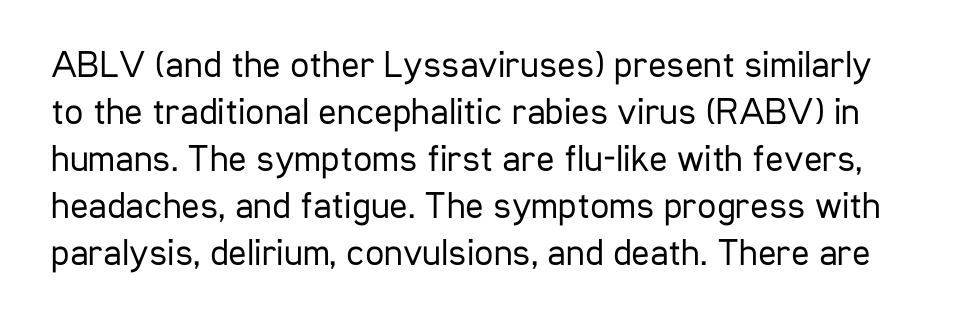
{"serif": "no", "italic": "no", "bold": "no", "weight": "regular", "width": "condensed", "stroke_contrast": "low", "x_height": "medium", "monospaced": "no", "underline": "no", "line_spacing_ratio": 1.24, "letter_spacing": "normal", "letter_spacing_em": 0.0, "glyph_px": 38}
